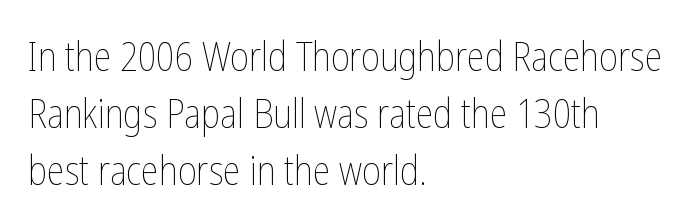
Q: Is the text bold? A: No.
Q: Is the text italic (slanted)? A: No, it is upright.
Q: Is the text underlined? A: No.
Q: How is the paragraph aligned? A: Left-aligned.
Q: Is the spacing between letters normal or unusually wide? A: Normal.
Q: Is the spacing between lines tight, normal or loose? A: Normal.
Q: Width (condensed, normal, or wide)? A: Condensed.
Q: Stroke contrast? A: Low.
Q: x-height? A: Medium.
Q: Monospaced? A: No.
